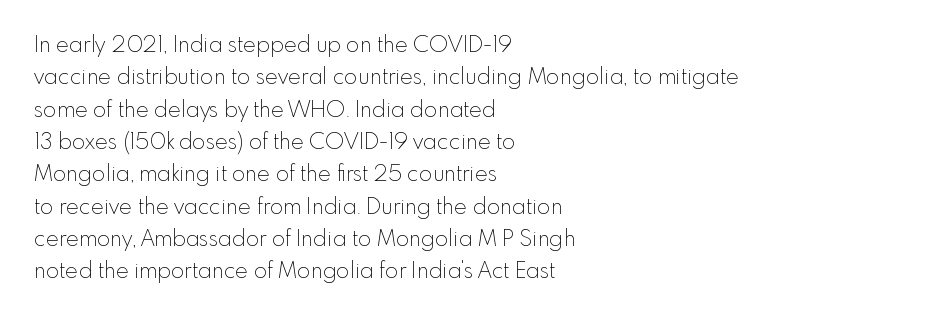
The image shows 22 px text type, upright; set left-aligned, normal line spacing (1.47x), normal letter spacing, not underlined.
